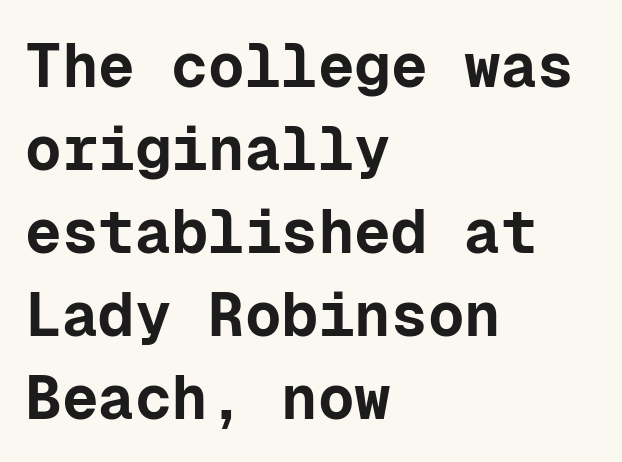
{"serif": "no", "italic": "no", "bold": "yes", "weight": "bold", "width": "normal", "stroke_contrast": "low", "x_height": "medium", "monospaced": "yes", "underline": "no", "align": "left", "line_spacing": "normal", "line_spacing_ratio": 1.36, "letter_spacing": "normal", "letter_spacing_em": 0.0, "glyph_px": 61}
